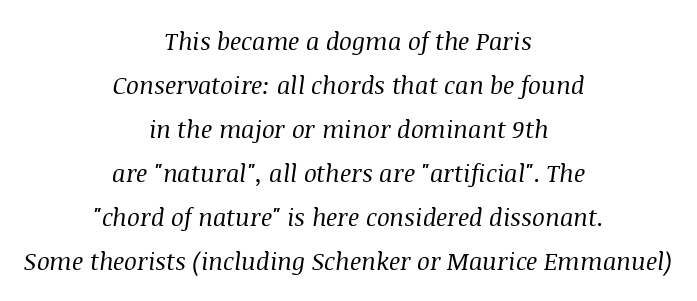
The line texture is even and compact thanks to regular tracking. The space directly below the letters is spotless. Is the type slanted? Yes — the strokes lean at a clear angle. Caption: face not bold, strokes unweighted.
